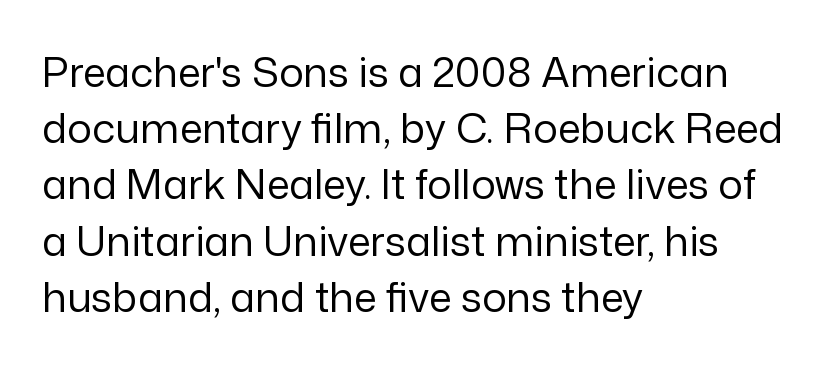
The image shows 41 px regular-weight sans-serif type, upright; set left-aligned, normal line spacing (1.37x), normal letter spacing, not underlined; low stroke contrast and a medium x-height.
